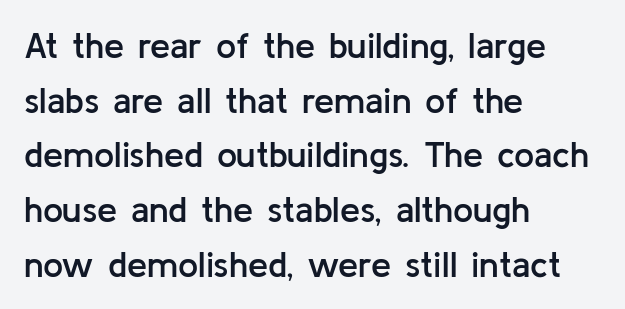
The image shows 36 px semibold sans-serif type, upright; set left-aligned, normal line spacing (1.52x), normal letter spacing, not underlined; low stroke contrast and a medium x-height.
